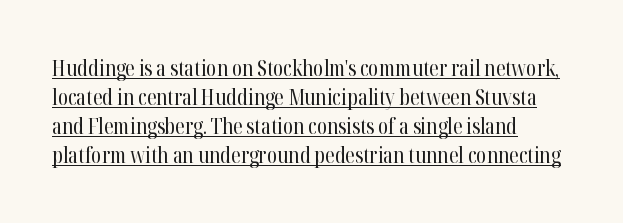
Line beginnings align vertically; line endings do not. Notice how the stems are strictly vertical — no italics here. A baseline rule has been typeset under these characters. This sample uses plain, unmodified letter spacing. The face looks like a standard text weight, possibly lighter. The designer left line spacing at the default.
